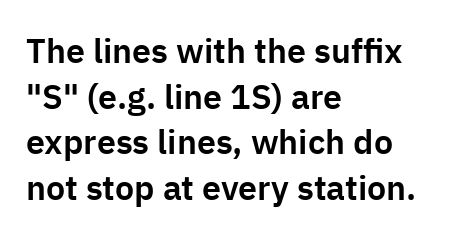
{"serif": "no", "italic": "no", "width": "normal", "stroke_contrast": "low", "x_height": "medium", "monospaced": "no", "underline": "no", "align": "left", "line_spacing": "normal", "line_spacing_ratio": 1.34, "letter_spacing": "normal", "letter_spacing_em": 0.0, "glyph_px": 34}
